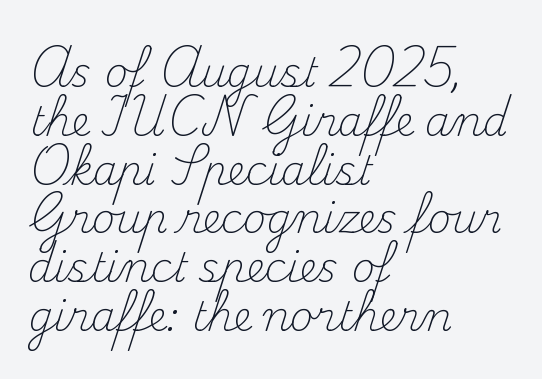
Q: Is the text bold? A: No.
Q: Is the text italic (slanted)? A: Yes.
Q: Is the typeface a serif or a sans-serif typeface? A: Serif.
Q: Is the text underlined? A: No.
Q: How is the paragraph aligned? A: Left-aligned.
Q: Is the spacing between letters normal or unusually wide? A: Normal.
Q: Width (condensed, normal, or wide)? A: Normal.
Q: Stroke contrast? A: Medium.
Q: x-height? A: Small.
Q: Monospaced? A: No.
